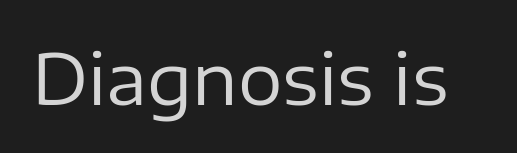
Q: Is the text bold? A: No.
Q: Is the text italic (slanted)? A: No, it is upright.
Q: Is the typeface a serif or a sans-serif typeface? A: Sans-serif.
Q: Is the text underlined? A: No.
Q: Is the spacing between letters normal or unusually wide? A: Normal.
Q: Width (condensed, normal, or wide)? A: Normal.
Q: Stroke contrast? A: Low.
Q: x-height? A: Medium.
Q: Monospaced? A: No.
